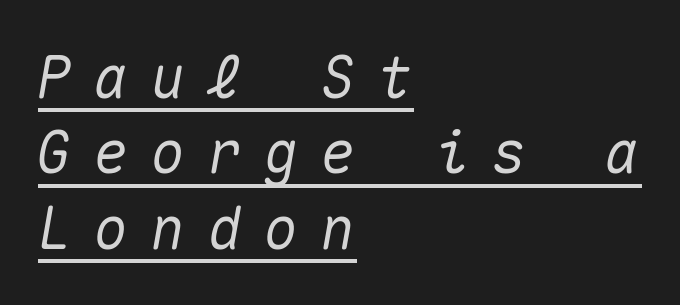
The image shows 58 px text type, italic (leaning right), monospaced; set left-aligned, normal line spacing (1.3x), unusually wide letter spacing (+0.38 em), underlined; medium stroke contrast and a medium x-height.
